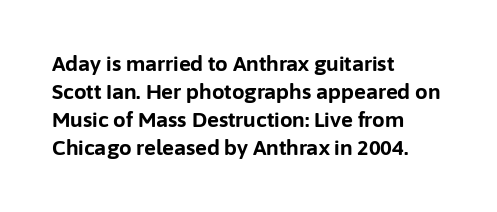
Its strokes are broad and dark, the hallmark of bold type. Plain, unruled lines of type. The paragraph shown leans on its left margin. Reading down the column, the eye jumps a familiar distance to each next line. Vertical strokes here are truly vertical.
